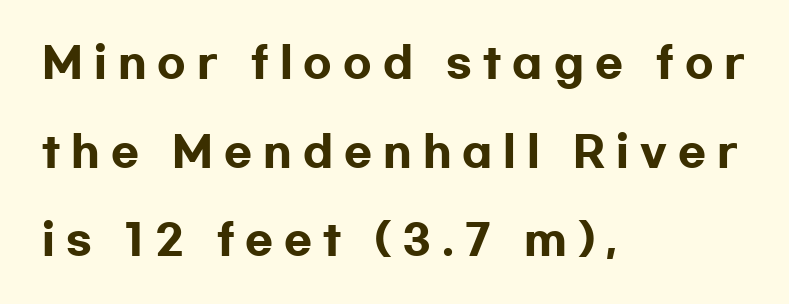
Q: Is the text bold? A: Yes.
Q: Is the text italic (slanted)? A: No, it is upright.
Q: Is the typeface a serif or a sans-serif typeface? A: Sans-serif.
Q: Is the text underlined? A: No.
Q: How is the paragraph aligned? A: Left-aligned.
Q: Is the spacing between letters normal or unusually wide? A: Unusually wide.
Q: Is the spacing between lines tight, normal or loose? A: Loose.
Q: Width (condensed, normal, or wide)? A: Wide.
Q: Stroke contrast? A: Low.
Q: x-height? A: Medium.
Q: Monospaced? A: No.
